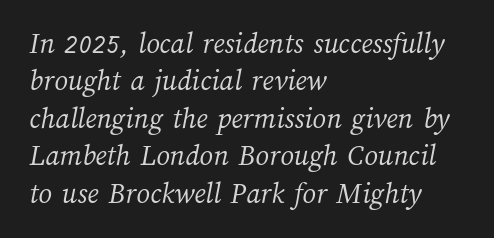
Q: Is the text bold? A: No.
Q: Is the text underlined? A: No.
Q: How is the paragraph aligned? A: Left-aligned.
Q: Is the spacing between letters normal or unusually wide? A: Normal.
Q: Is the spacing between lines tight, normal or loose? A: Normal.
Q: Width (condensed, normal, or wide)? A: Normal.
Q: Stroke contrast? A: Medium.
Q: x-height? A: Medium.
Q: Monospaced? A: No.
